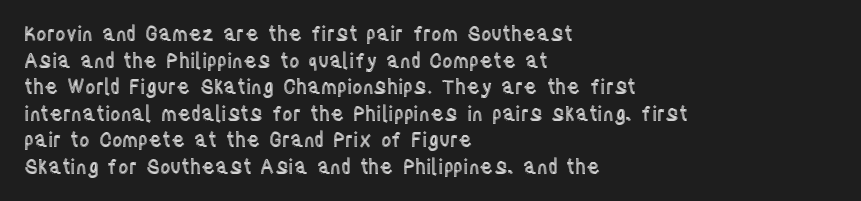
The image shows 20 px text type, upright; set left-aligned, normal line spacing (1.33x), normal letter spacing, not underlined.
